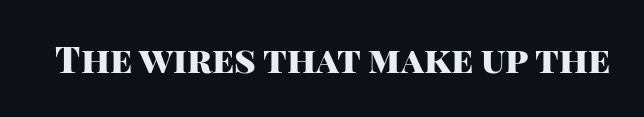
{"serif": "no", "italic": "no", "bold": "yes", "weight": "heavy", "width": "normal", "stroke_contrast": "high", "x_height": "large", "monospaced": "no", "underline": "no", "letter_spacing": "normal", "letter_spacing_em": 0.0, "glyph_px": 36}
